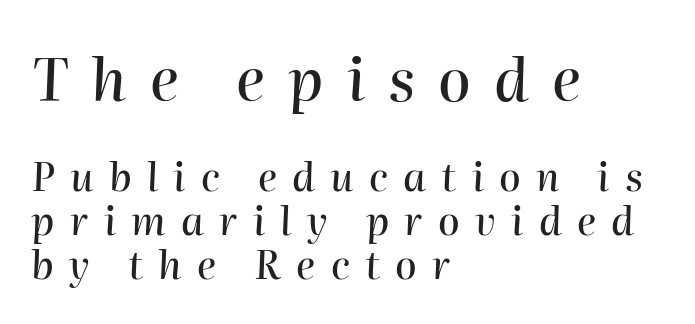
The image shows 59 px text type, italic (leaning right); set left-aligned, tight line spacing (1.13x), unusually wide letter spacing (+0.39 em), not underlined; the first (top) block is 1.51x larger; high stroke contrast and a medium x-height.
